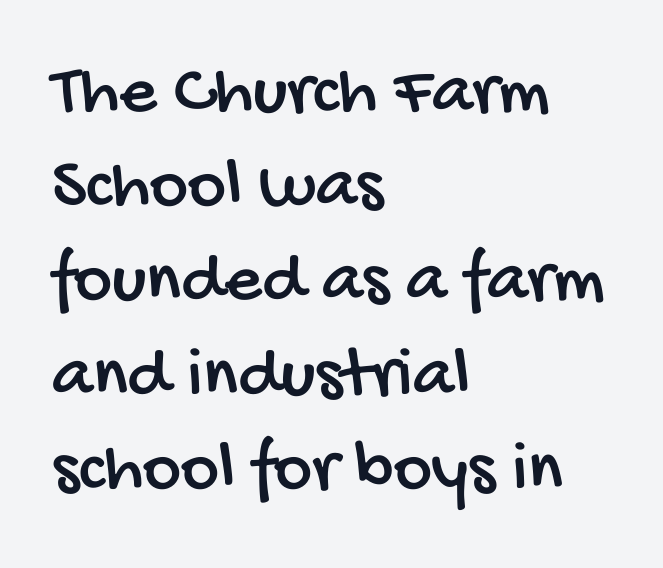
Q: Is the typeface a serif or a sans-serif typeface? A: Sans-serif.
Q: Is the text underlined? A: No.
Q: How is the paragraph aligned? A: Left-aligned.
Q: Is the spacing between letters normal or unusually wide? A: Normal.
Q: Is the spacing between lines tight, normal or loose? A: Normal.
Q: Width (condensed, normal, or wide)? A: Condensed.
Q: Stroke contrast? A: Low.
Q: x-height? A: Large.
Q: Monospaced? A: No.
